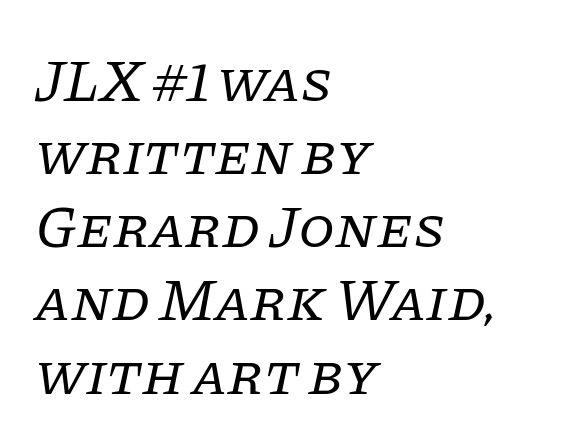
The image shows 59 px regular-weight serif type, italic (leaning right); set left-aligned, line spacing 1.24x, normal letter spacing, not underlined; low stroke contrast and a large x-height.
